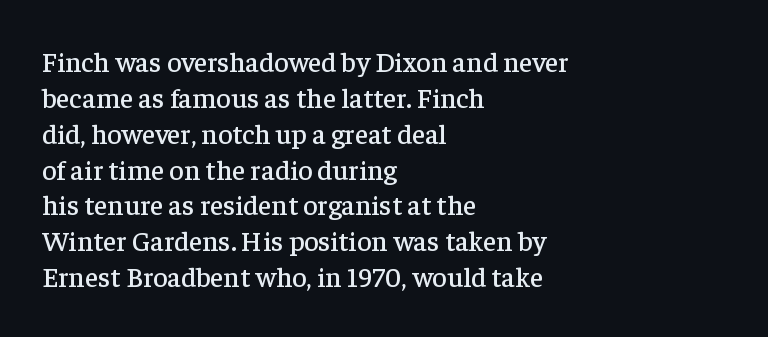
The image shows 28 px serif type, upright; set left-aligned, normal line spacing (1.28x), normal letter spacing, not underlined; low stroke contrast and a medium x-height.
